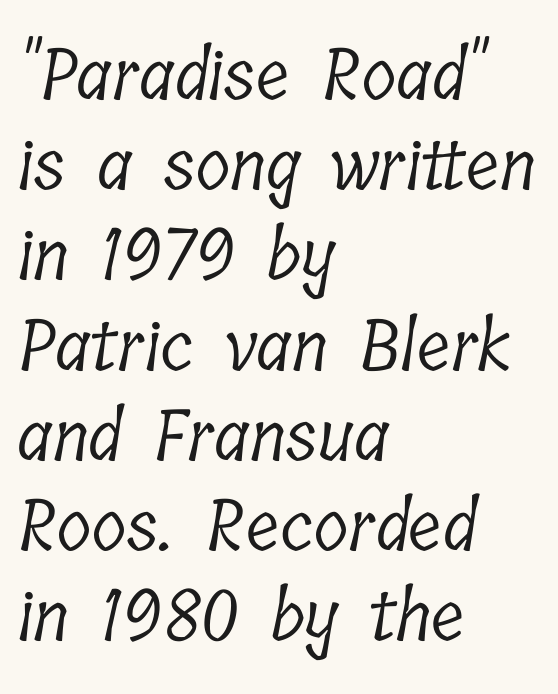
The image shows 71 px light, condensed serif type; set left-aligned, normal line spacing (1.27x), normal letter spacing, not underlined; low stroke contrast and a medium x-height.
